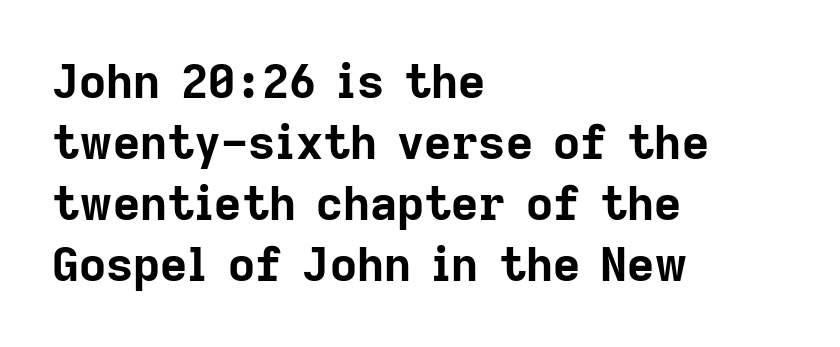
Q: Is the text bold? A: Yes.
Q: Is the text italic (slanted)? A: No, it is upright.
Q: Is the typeface a serif or a sans-serif typeface? A: Sans-serif.
Q: Is the text underlined? A: No.
Q: How is the paragraph aligned? A: Left-aligned.
Q: Is the spacing between letters normal or unusually wide? A: Normal.
Q: Is the spacing between lines tight, normal or loose? A: Normal.
Q: Width (condensed, normal, or wide)? A: Normal.
Q: Stroke contrast? A: Low.
Q: x-height? A: Medium.
Q: Monospaced? A: No.
